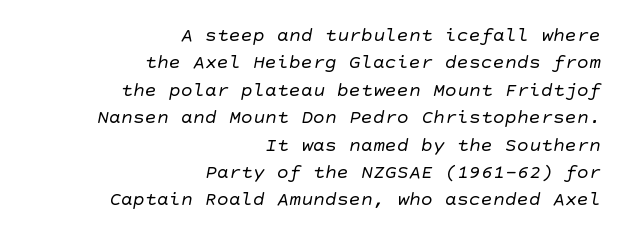
Nothing unusual about the tracking: characters are spaced as the font intends. The weight tops out at a normal text grade. Quick note: interline space is typical. The typesetter chose a ragged-left arrangement here. Nobody drew a line under any word here.
